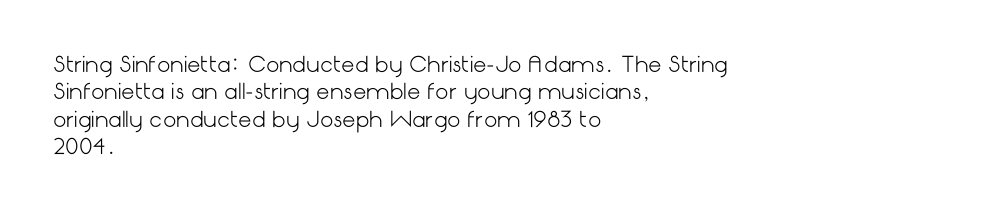
The image shows 21 px text type, upright; set left-aligned, normal line spacing (1.3x), normal letter spacing, not underlined.
